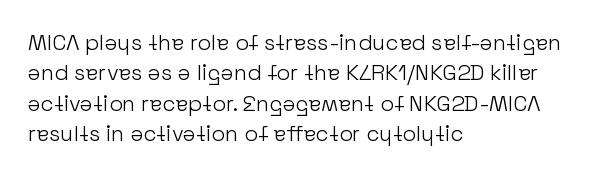
Q: Is the text bold? A: No.
Q: Is the text italic (slanted)? A: No, it is upright.
Q: Is the text underlined? A: No.
Q: How is the paragraph aligned? A: Left-aligned.
Q: Is the spacing between letters normal or unusually wide? A: Normal.
Q: Is the spacing between lines tight, normal or loose? A: Normal.
